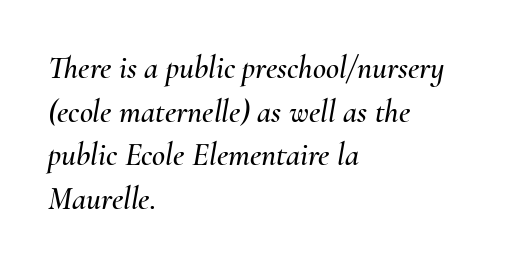
The image shows 32 px text type, italic (leaning right); set left-aligned, normal line spacing (1.36x), normal letter spacing, not underlined; medium stroke contrast and a small x-height.
